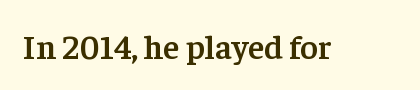
Q: Is the text bold? A: Semi-bold.
Q: Is the text italic (slanted)? A: No, it is upright.
Q: Is the typeface a serif or a sans-serif typeface? A: Serif.
Q: Is the text underlined? A: No.
Q: Is the spacing between letters normal or unusually wide? A: Normal.
Q: Width (condensed, normal, or wide)? A: Normal.
Q: Stroke contrast? A: Low.
Q: x-height? A: Medium.
Q: Monospaced? A: No.
